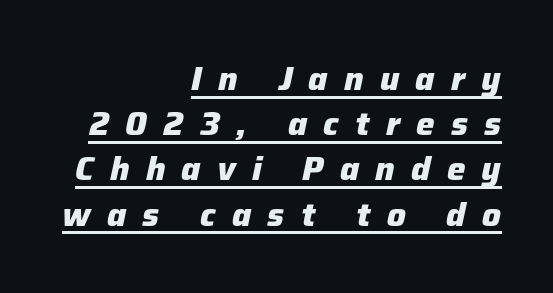
Q: Is the text bold? A: Yes.
Q: Is the text italic (slanted)? A: Yes, it leans right by about 12 degrees.
Q: Is the text underlined? A: Yes.
Q: How is the paragraph aligned? A: Right-aligned.
Q: Is the spacing between letters normal or unusually wide? A: Unusually wide.
Q: Is the spacing between lines tight, normal or loose? A: Normal.
Q: Width (condensed, normal, or wide)? A: Normal.
Q: Stroke contrast? A: Low.
Q: x-height? A: Medium.
Q: Monospaced? A: No.
